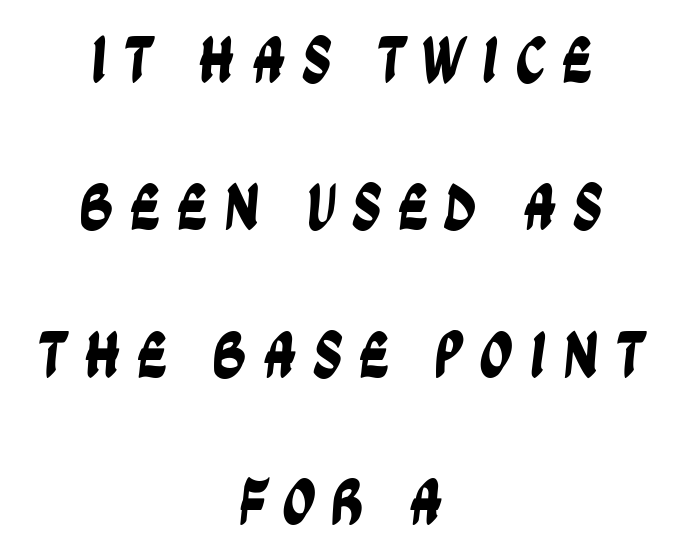
Character widths vary here, with narrow letters taking less room than wide ones. Leftover space on each line is divided equally before and after the words. The tracking jumps out immediately: characters are airy and widely separated. Type without underlining.
